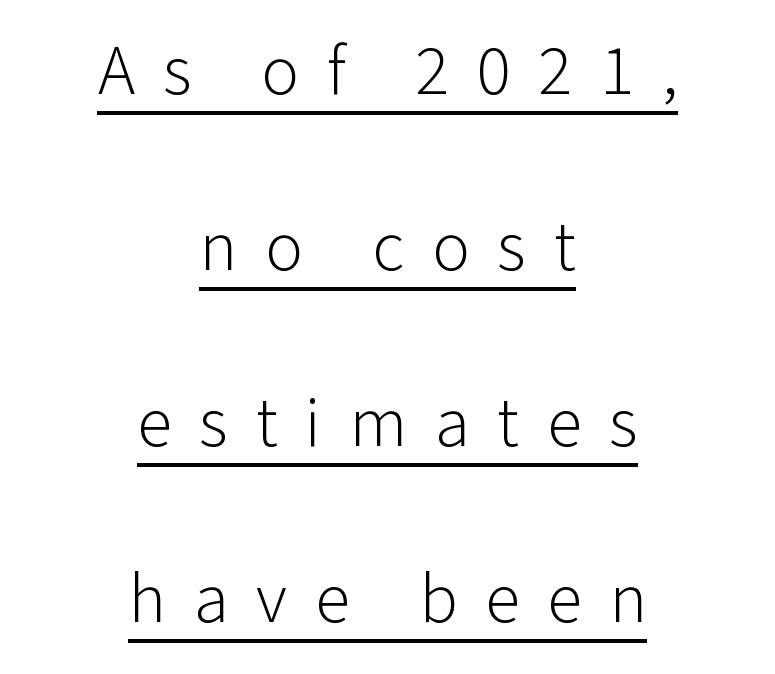
{"serif": "no", "italic": "no", "bold": "no", "weight": "light", "width": "normal", "stroke_contrast": "low", "x_height": "medium", "monospaced": "no", "underline": "yes", "align": "center", "line_spacing": "loose", "line_spacing_ratio": 2.48, "letter_spacing": "wide", "letter_spacing_em": 0.39, "glyph_px": 71}
